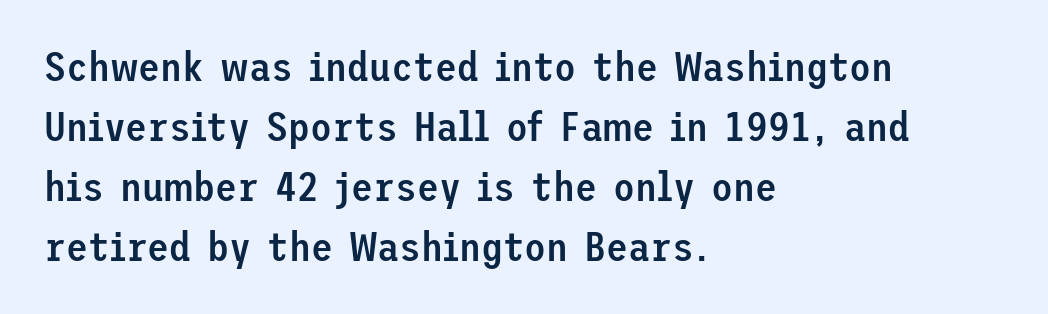
The image shows 40 px semibold sans-serif type, upright; set left-aligned, normal line spacing (1.5x), normal letter spacing, not underlined; low stroke contrast and a medium x-height.
